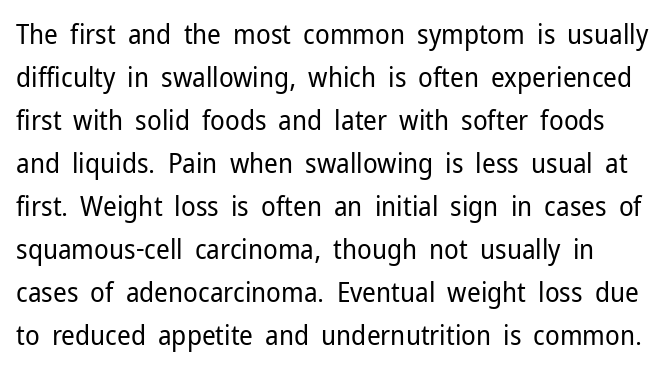
No heavy texture on the line: the type isn't bold. Honestly, the row spacing looks completely unremarkable. Has an underline been added? It has not. Here the glyphs are tracked normally, forming tight word shapes. Posture: straight, roman, zero tilt.
